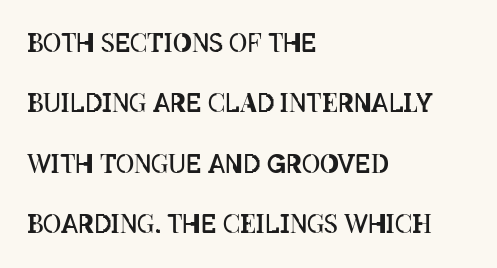
{"italic": "no", "bold": "no", "underline": "no", "align": "left", "line_spacing": "loose", "line_spacing_ratio": 2.42, "letter_spacing": "normal", "letter_spacing_em": 0.0, "glyph_px": 25}
